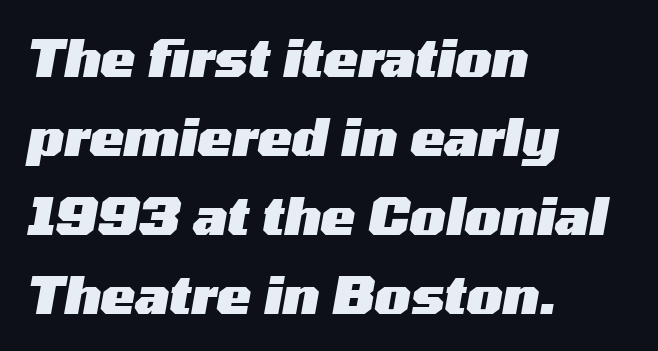
The type is set solid horizontally, with unmodified tracking. Compared with ordinary roman type, these characters are visibly tilted. Each row of text sits above clean, open space. If you measured baseline to baseline, you'd find a middling distance. What weight is shown? A full bold with thick strokes.
